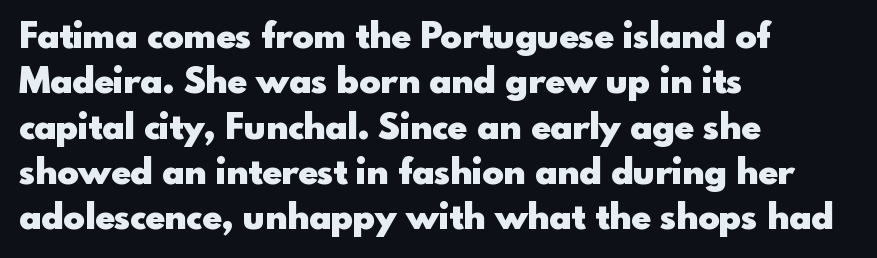
{"serif": "no", "italic": "no", "bold": "yes", "weight": "heavy", "width": "normal", "x_height": "small", "monospaced": "no", "underline": "no", "align": "left", "line_spacing": "normal", "line_spacing_ratio": 1.26, "letter_spacing": "normal", "letter_spacing_em": 0.0, "glyph_px": 36}
